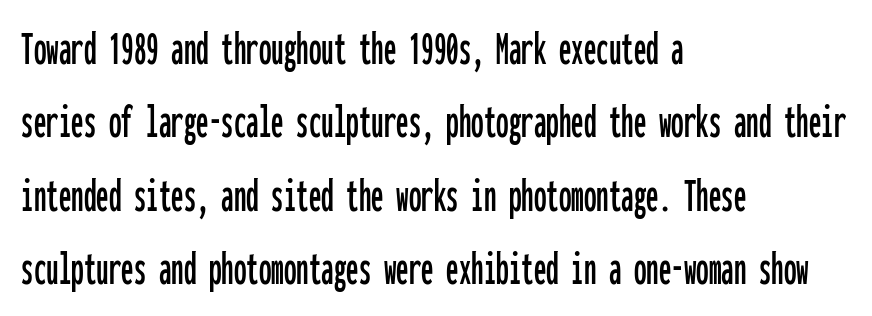
{"serif": "no", "italic": "no", "width": "condensed", "stroke_contrast": "low", "x_height": "medium", "monospaced": "yes", "underline": "no", "align": "left", "line_spacing": "normal", "line_spacing_ratio": 1.47, "letter_spacing": "normal", "letter_spacing_em": 0.0, "glyph_px": 50}
